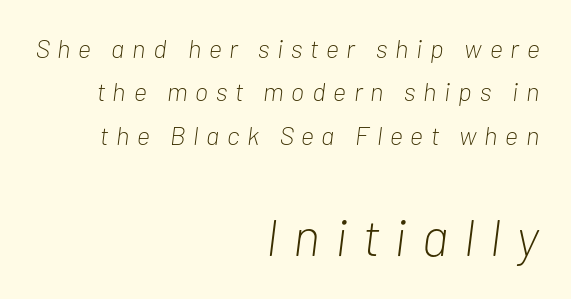
Q: Is the text bold? A: No.
Q: Is the text italic (slanted)? A: Yes, it leans right by about 7 degrees.
Q: Is the text underlined? A: No.
Q: How is the paragraph aligned? A: Right-aligned.
Q: Is the spacing between letters normal or unusually wide? A: Unusually wide.
Q: Is the spacing between lines tight, normal or loose? A: Normal.
Q: Which block of text is set in a larger size, the first (top) or the second (bottom)? A: The second (bottom) one.
Q: Width (condensed, normal, or wide)? A: Condensed.
Q: Stroke contrast? A: Low.
Q: x-height? A: Medium.
Q: Monospaced? A: No.
